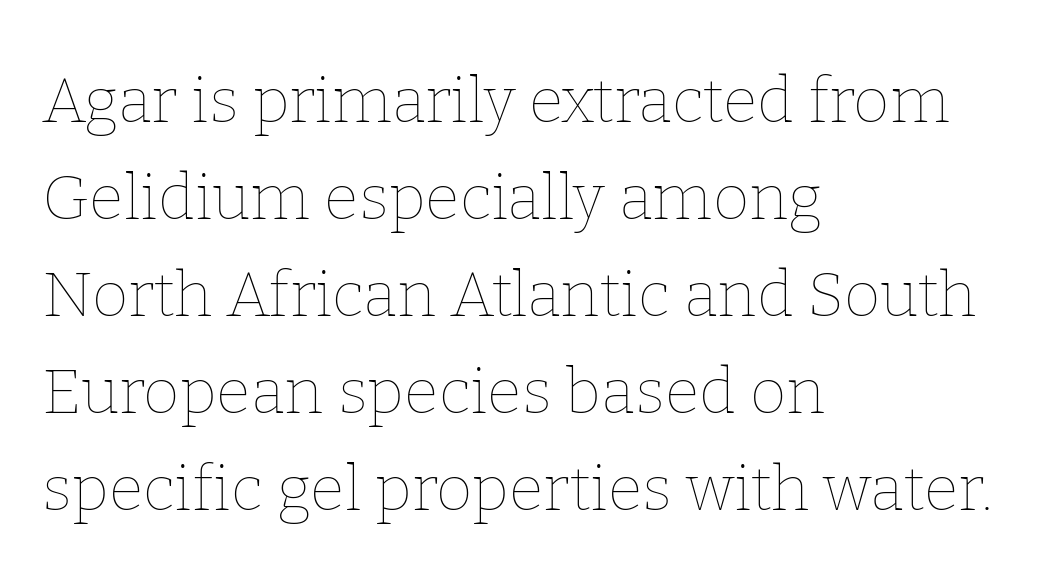
The image shows 63 px thin type, upright; set left-aligned, normal line spacing (1.54x), normal letter spacing, not underlined; low stroke contrast and a medium x-height.
